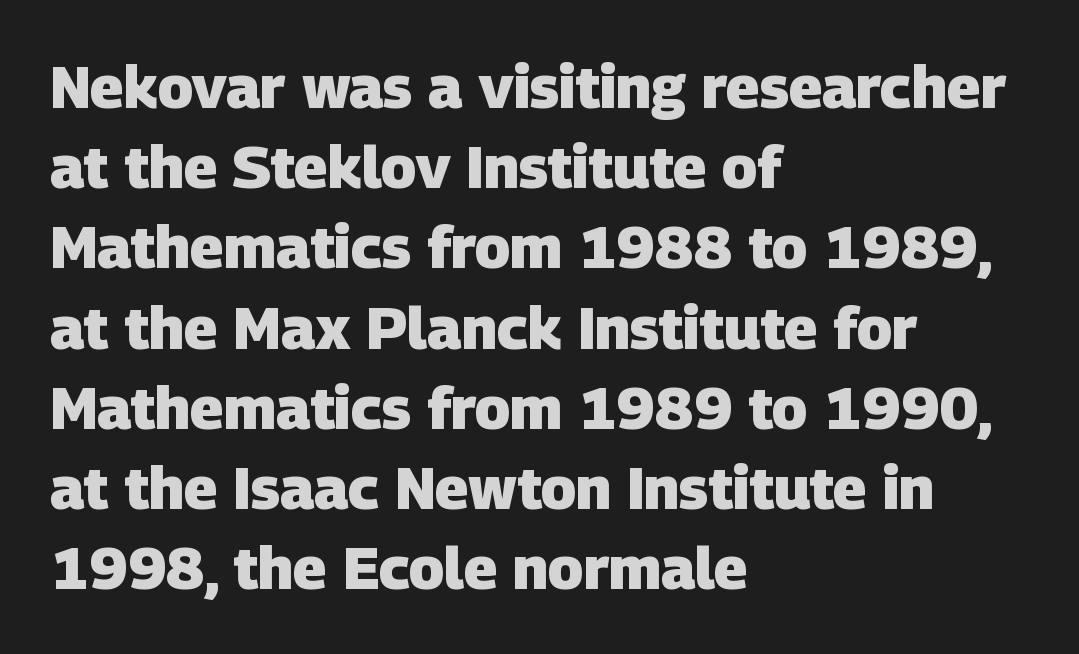
The image shows 59 px heavy sans-serif type; set left-aligned, normal line spacing (1.36x), normal letter spacing, not underlined; low stroke contrast and a large x-height.
